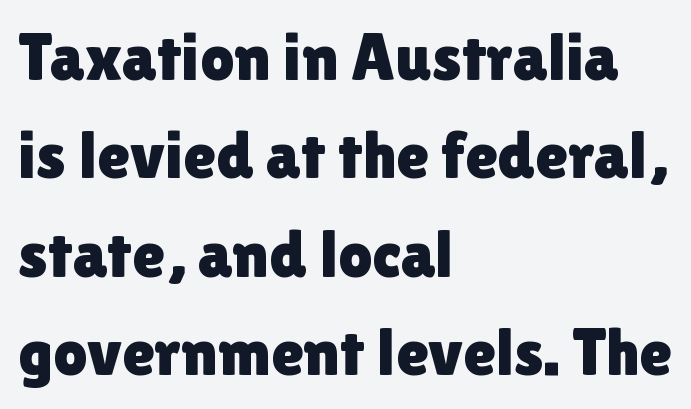
{"serif": "no", "italic": "no", "width": "normal", "x_height": "medium", "monospaced": "no", "underline": "no", "align": "left", "line_spacing": "normal", "line_spacing_ratio": 1.47, "letter_spacing": "normal", "letter_spacing_em": 0.0, "glyph_px": 67}
